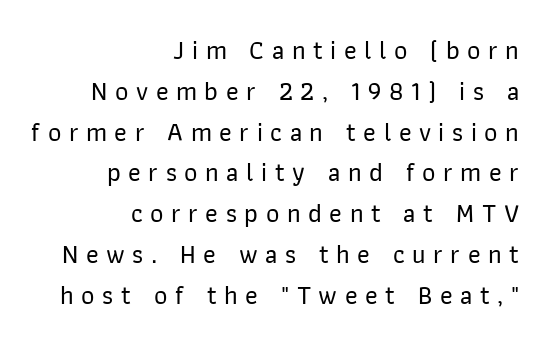
Letters rest on an invisible, unmarked baseline. Successive baselines arrive at the customary interval. Compared with a flush-left layout, this one pins lines to the opposite, right side. The line texture is sparse and dotted thanks to wide tracking.
